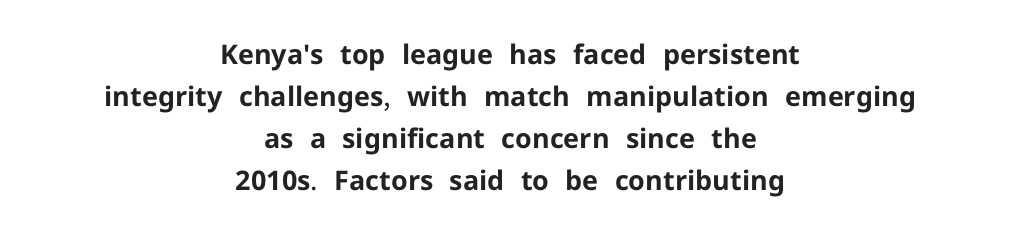
{"italic": "no", "bold": "yes", "underline": "no", "align": "center", "line_spacing": "normal", "line_spacing_ratio": 1.56, "letter_spacing": "normal", "letter_spacing_em": 0.0, "glyph_px": 27}
